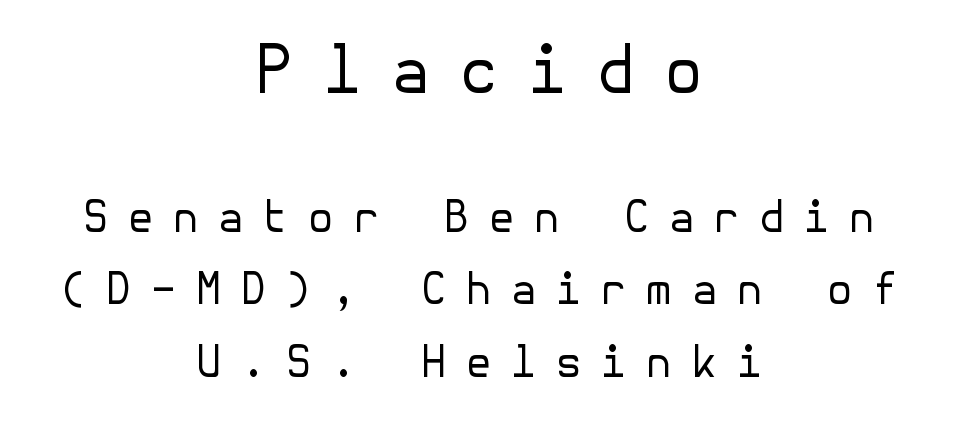
The image shows 65 px regular-weight sans-serif type, upright; set centered, normal line spacing (1.68x), unusually wide letter spacing (+0.43 em), not underlined; the first (top) block is 1.51x larger; low stroke contrast and a medium x-height.
